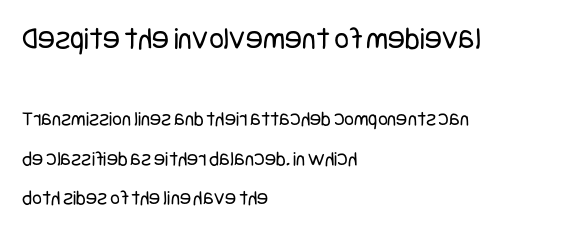
{"serif": "no", "italic": "no", "bold": "no", "weight": "regular", "width": "condensed", "stroke_contrast": "low", "x_height": "large", "underline": "no", "align": "left", "line_spacing_ratio": 1.89, "letter_spacing": "normal", "letter_spacing_em": 0.0, "larger_block": "first", "size_ratio": 1.52, "glyph_px": 32}
